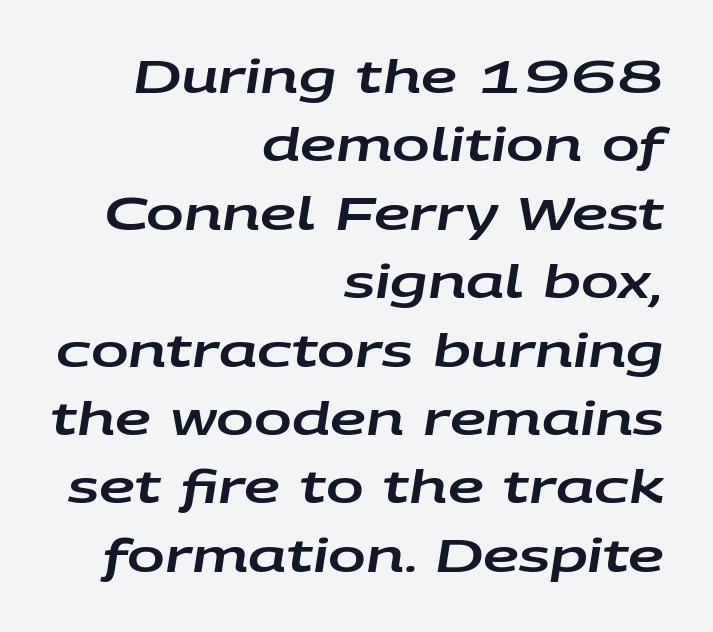
{"italic": "yes", "lean": "right", "slant_degrees": 9, "width": "wide", "stroke_contrast": "low", "x_height": "large", "monospaced": "no", "underline": "no", "align": "right", "line_spacing": "normal", "line_spacing_ratio": 1.52, "letter_spacing": "normal", "letter_spacing_em": 0.0, "glyph_px": 45}
